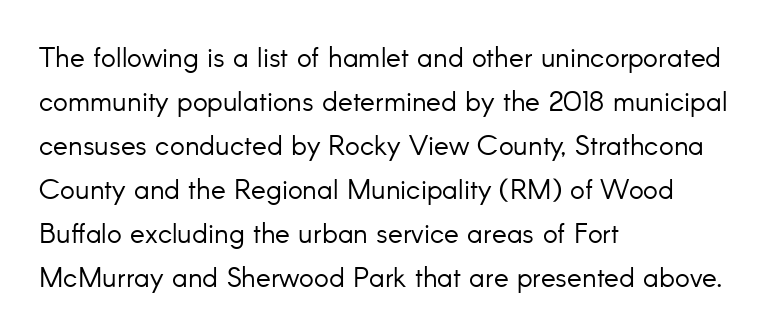
Q: Is the text bold? A: No.
Q: Is the text italic (slanted)? A: No, it is upright.
Q: Is the typeface a serif or a sans-serif typeface? A: Sans-serif.
Q: Is the text underlined? A: No.
Q: How is the paragraph aligned? A: Left-aligned.
Q: Is the spacing between letters normal or unusually wide? A: Normal.
Q: Is the spacing between lines tight, normal or loose? A: Normal.
Q: Width (condensed, normal, or wide)? A: Normal.
Q: Stroke contrast? A: Low.
Q: x-height? A: Small.
Q: Monospaced? A: No.
